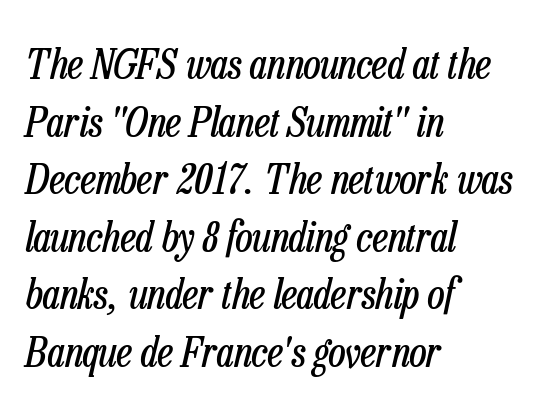
The image shows 42 px regular-weight, condensed type, italic (leaning right); set left-aligned, normal line spacing (1.37x), normal letter spacing, not underlined; low stroke contrast and a medium x-height.
